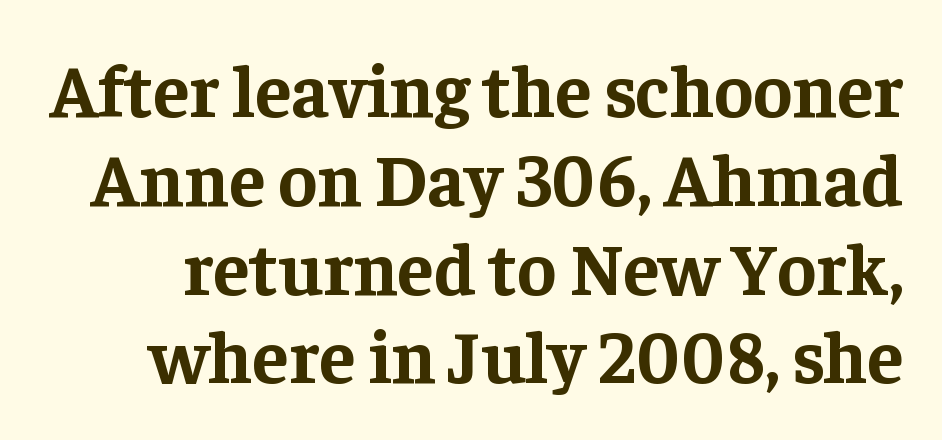
Q: Is the text bold? A: Yes.
Q: Is the text italic (slanted)? A: No, it is upright.
Q: Is the typeface a serif or a sans-serif typeface? A: Serif.
Q: Is the text underlined? A: No.
Q: Is the spacing between letters normal or unusually wide? A: Normal.
Q: Width (condensed, normal, or wide)? A: Normal.
Q: Stroke contrast? A: Low.
Q: x-height? A: Medium.
Q: Monospaced? A: No.
